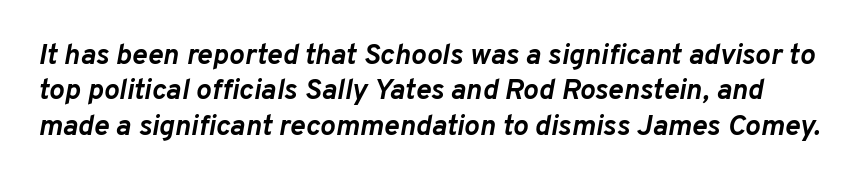
Clear beneath every line of the passage. Looks like regular typesetting: each glyph gets only the width it needs. When letters slant like this, we call the style italic. Typographic density is high because the face is bold.
